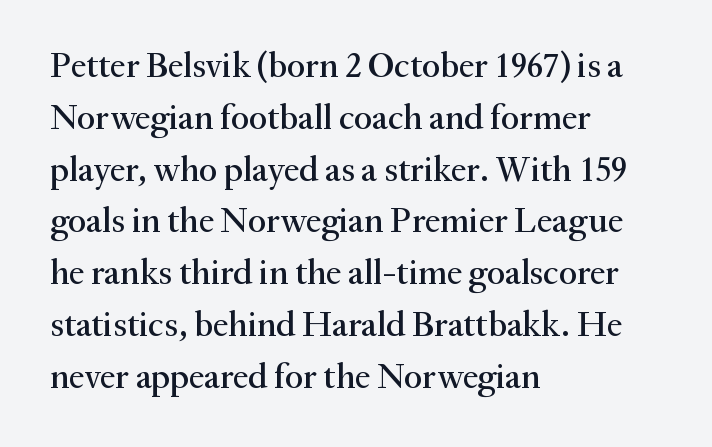
Q: Is the text italic (slanted)? A: No, it is upright.
Q: Is the typeface a serif or a sans-serif typeface? A: Serif.
Q: Is the text underlined? A: No.
Q: How is the paragraph aligned? A: Left-aligned.
Q: Is the spacing between letters normal or unusually wide? A: Normal.
Q: Is the spacing between lines tight, normal or loose? A: Normal.
Q: Width (condensed, normal, or wide)? A: Normal.
Q: Stroke contrast? A: Medium.
Q: x-height? A: Small.
Q: Monospaced? A: No.
